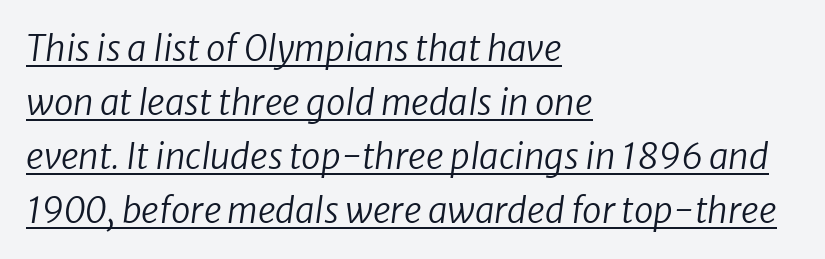
The rag falls on the right side of this text block. The specimen includes a rule beneath the text block's lines. The letterforms sit shoulder to shoulder at normal distance. The strokes carry an ordinary text weight at most. The leading is moderate, giving the passage an even texture.
